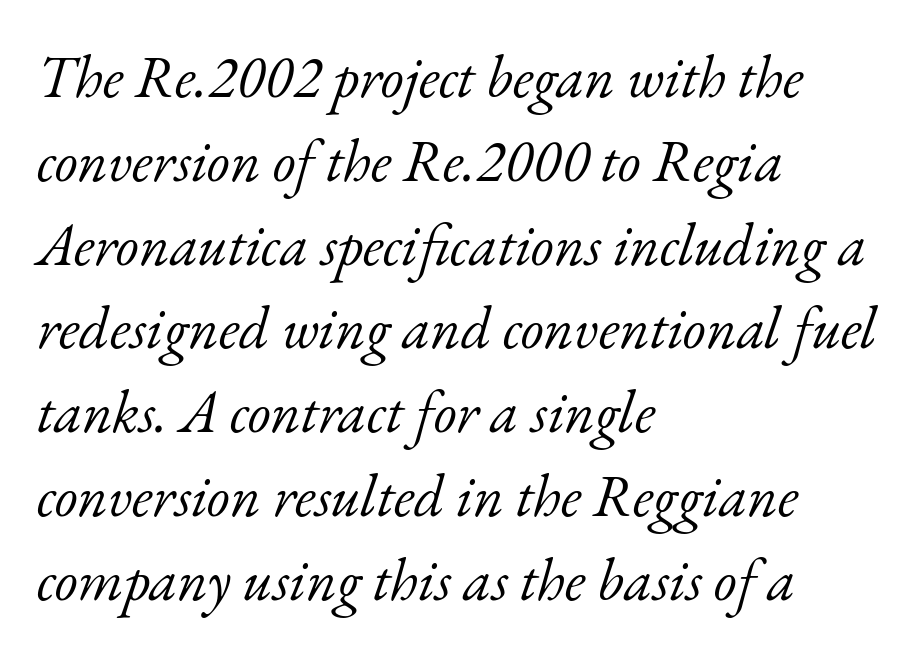
This rendering uses left alignment, leaving the right contour irregular. Stem width sits at or under what a default text font uses. Words float on clear page, feet unadorned. This sample uses plain, unmodified letter spacing. The text was rendered using a seriffed face with decorative stroke endings.
